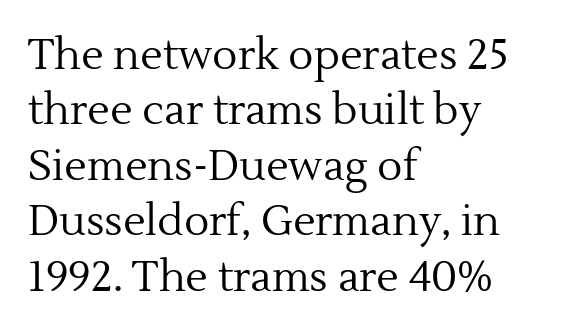
The image shows 42 px regular-weight serif type, upright; set left-aligned, normal line spacing (1.32x), normal letter spacing, not underlined; a medium x-height.
